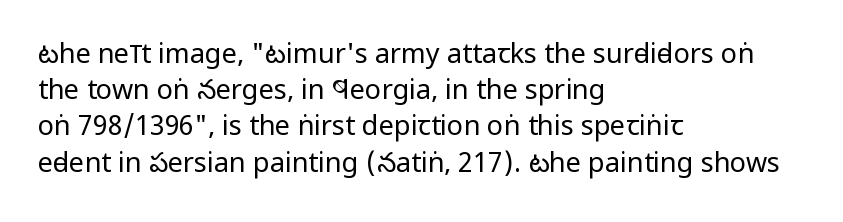
The strokes carry an ordinary text weight at most. Teacher's note: observe the even left margin — that is flush-left alignment. The lines sit at an ordinary, default distance from one another. Does extra space separate the letters? No, they use regular spacing. Posture: vertical. The specimen omits any rule beneath the text block's lines.
